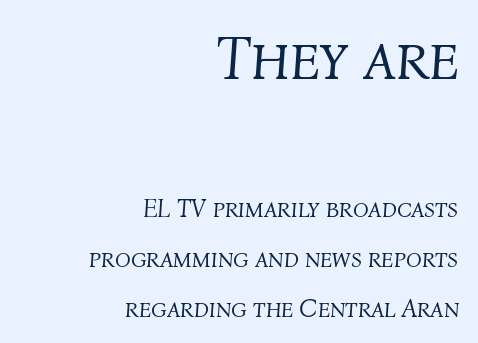
The image shows 64 px light type, italic (leaning right); set right-aligned, loose line spacing (1.91x), normal letter spacing, not underlined; the first (top) block is 2.46x larger; medium stroke contrast and a medium x-height.
